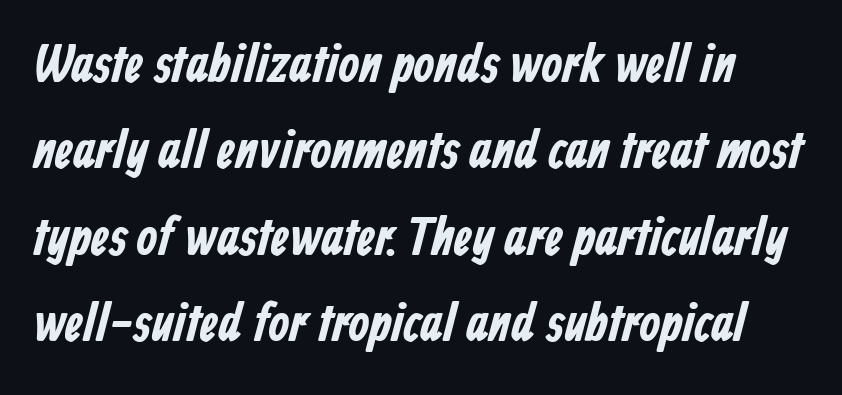
The image shows 54 px bold, condensed sans-serif type; set normal line spacing (1.6x), normal letter spacing, not underlined; low stroke contrast and a medium x-height.
